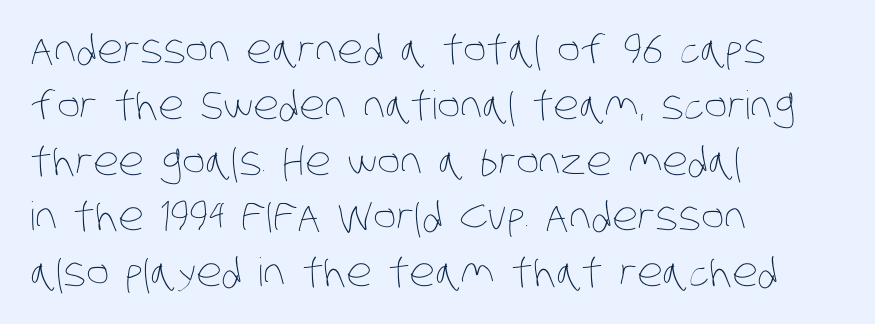
Q: Is the text bold? A: No.
Q: Is the text underlined? A: No.
Q: How is the paragraph aligned? A: Left-aligned.
Q: Is the spacing between letters normal or unusually wide? A: Normal.
Q: Is the spacing between lines tight, normal or loose? A: Normal.
Q: Width (condensed, normal, or wide)? A: Condensed.
Q: Stroke contrast? A: Low.
Q: x-height? A: Large.
Q: Monospaced? A: No.
